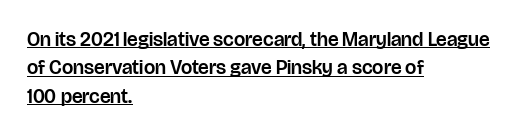
{"italic": "no", "underline": "yes", "align": "left", "line_spacing": "normal", "line_spacing_ratio": 1.42, "letter_spacing": "normal", "letter_spacing_em": 0.0, "glyph_px": 20}
